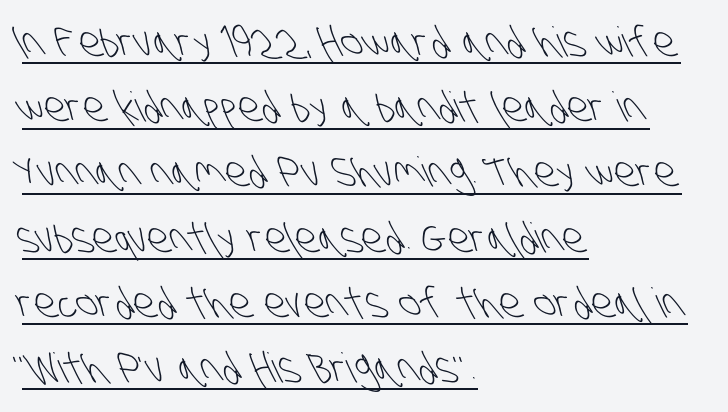
Q: Is the text bold? A: No.
Q: Is the typeface a serif or a sans-serif typeface? A: Sans-serif.
Q: Is the text underlined? A: Yes.
Q: How is the paragraph aligned? A: Left-aligned.
Q: Is the spacing between letters normal or unusually wide? A: Normal.
Q: Is the spacing between lines tight, normal or loose? A: Normal.
Q: Width (condensed, normal, or wide)? A: Condensed.
Q: Stroke contrast? A: Low.
Q: x-height? A: Large.
Q: Monospaced? A: No.
